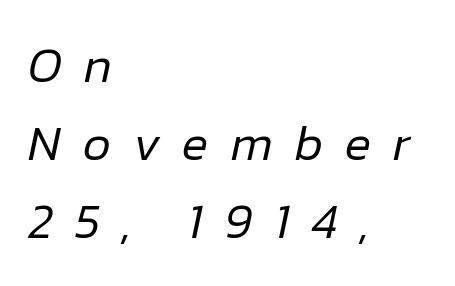
The image shows 49 px regular-weight type, italic (leaning right); set left-aligned, normal line spacing (1.59x), unusually wide letter spacing (+0.45 em), not underlined; low stroke contrast and a medium x-height.
